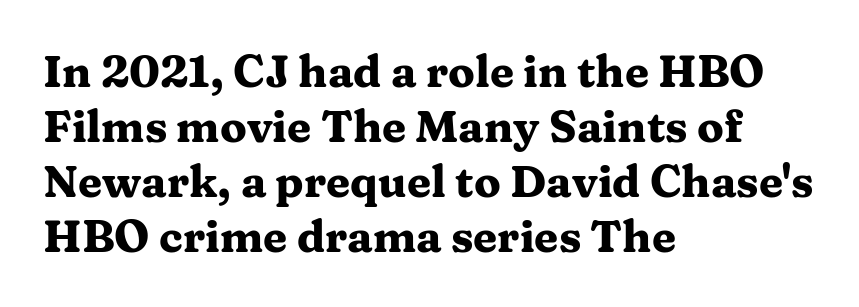
Is this a fixed-width face? No — the glyphs have proportional, varying widths. The lettering stays uniformly vertical, giving the passage a roman look. A normal amount of white space separates one row of letters from the next. Which margin do the lines hug? The left one — the right edge is uneven. The typeface chosen for these lines features serifs. The letters sit at their default tracking, neither squeezed nor spread.
